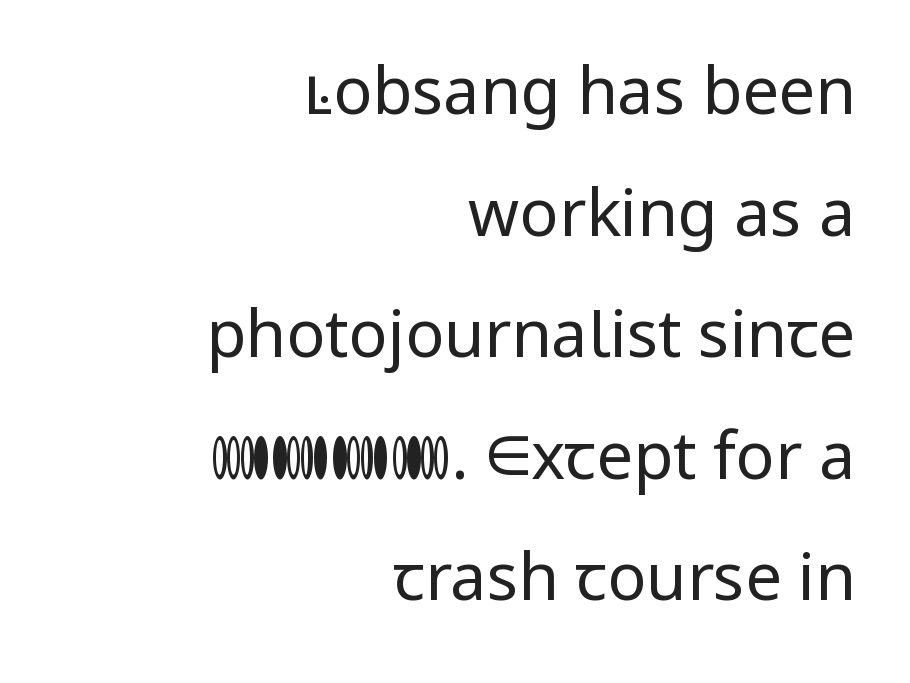
The image shows 65 px regular-weight sans-serif type, upright; set right-aligned, line spacing 1.87x, normal letter spacing, not underlined; low stroke contrast and a medium x-height.
